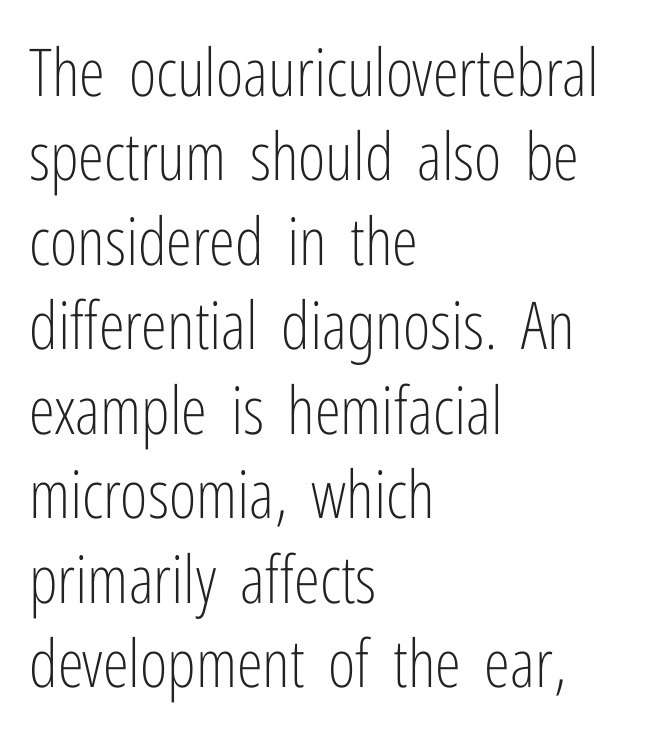
Underlining? Definitely not there. Posture: vertical. The characters are drawn with everyday or finer stroke widths. The paragraph shown leans on its left margin. Look at the tracking — it's just the regular setting, nothing added.
